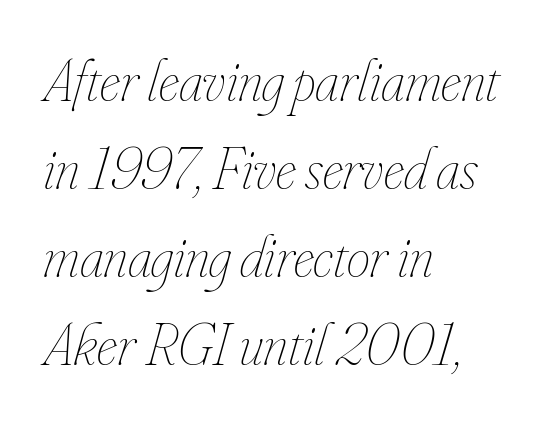
This rendering uses left alignment, leaving the right contour irregular. Glyph-to-glyph distance matches everyday printed text. The rendering uses natural spacing where letterforms have individual widths. Stems and bowls with no extra thickness — not bold. The glyphs are unaccompanied by any horizontal stroke below them.
